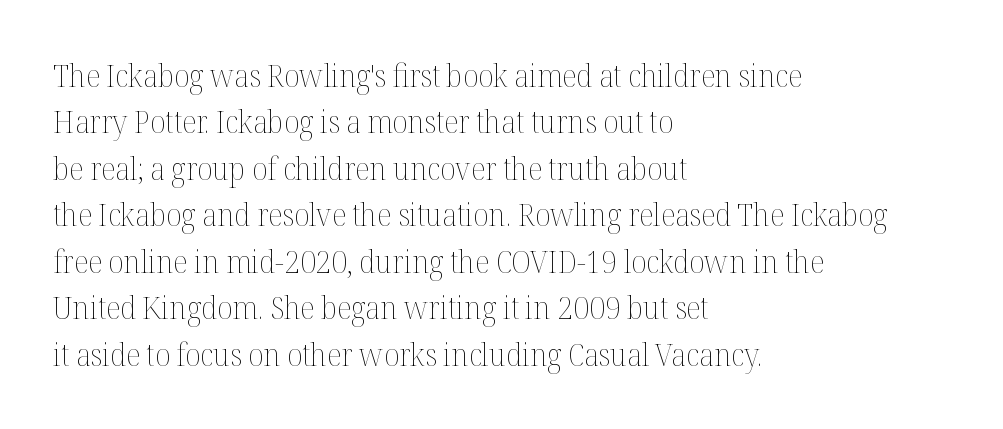
The image shows 31 px thin type, upright; set left-aligned, normal line spacing (1.5x), normal letter spacing, not underlined; medium stroke contrast and a medium x-height.
